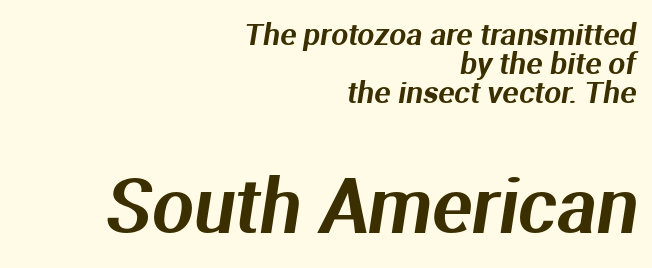
{"serif": "no", "width": "normal", "stroke_contrast": "medium", "x_height": "medium", "monospaced": "no", "underline": "no", "align": "right", "line_spacing": "tight", "line_spacing_ratio": 0.96, "letter_spacing": "normal", "letter_spacing_em": 0.0, "larger_block": "second", "size_ratio": 2.47, "glyph_px": 74}
